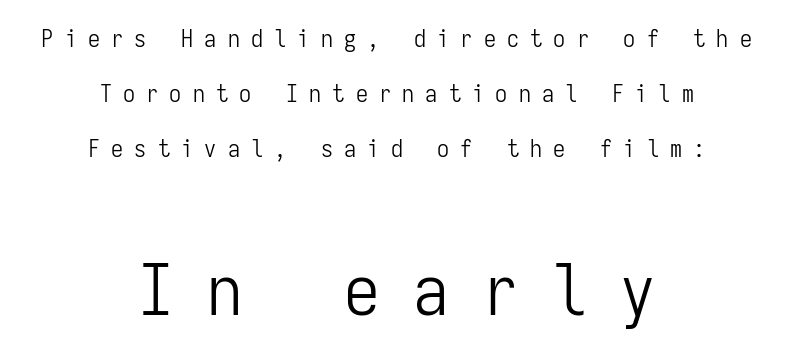
The image shows 71 px light, condensed sans-serif type, upright, monospaced; set centered, loose line spacing (2.3x), unusually wide letter spacing (+0.47 em), not underlined; the second (bottom) block is 2.96x larger; low stroke contrast and a medium x-height.
